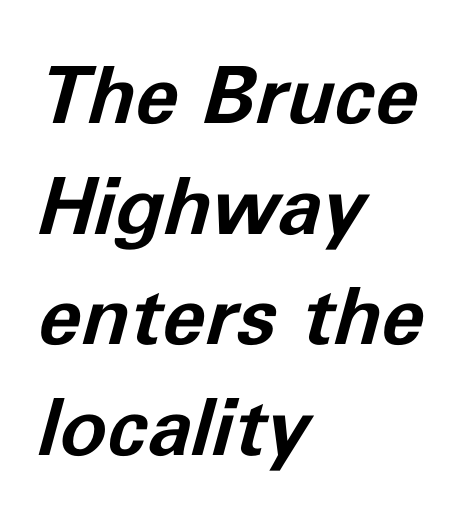
The image shows 79 px bold type, italic (leaning right); set left-aligned, normal line spacing (1.4x), normal letter spacing, not underlined; low stroke contrast and a medium x-height.
